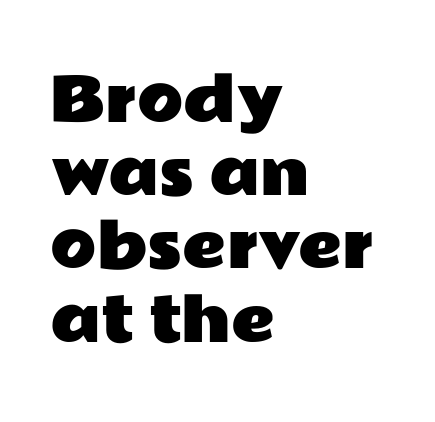
{"serif": "no", "italic": "no", "width": "wide", "stroke_contrast": "low", "x_height": "medium", "monospaced": "no", "underline": "no", "align": "left", "line_spacing_ratio": 1.22, "letter_spacing": "normal", "letter_spacing_em": 0.0, "glyph_px": 60}
